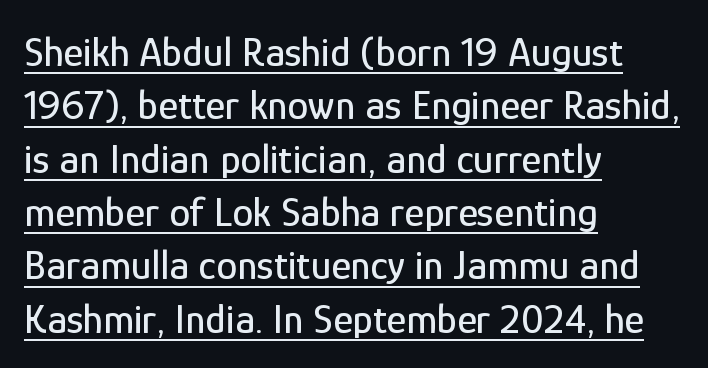
{"serif": "no", "italic": "no", "width": "condensed", "stroke_contrast": "low", "x_height": "medium", "monospaced": "no", "underline": "yes", "align": "left", "line_spacing": "normal", "line_spacing_ratio": 1.27, "letter_spacing": "normal", "letter_spacing_em": 0.0, "glyph_px": 42}
